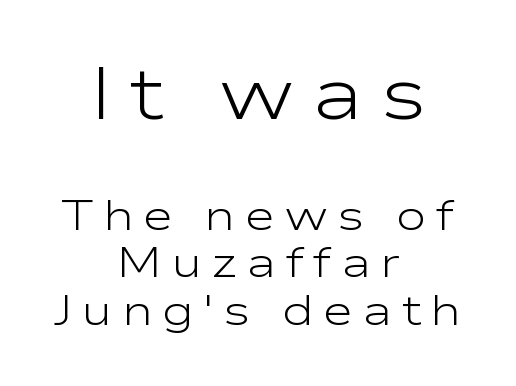
The image shows 73 px light, wide sans-serif type, upright; set centered, tight line spacing (1.14x), unusually wide letter spacing (+0.21 em), not underlined; the first (top) block is 1.74x larger; low stroke contrast and a medium x-height.
